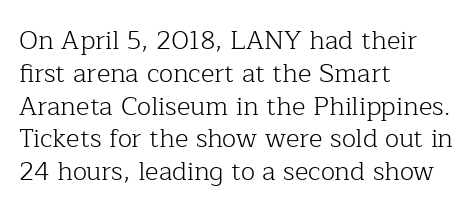
Check the space under the baseline: it is left empty. Posture: upright roman. Is the type heavy? It reads as light-to-regular instead. One-word summary of the alignment: left. The line-height multiplier appears to be the usual default.
